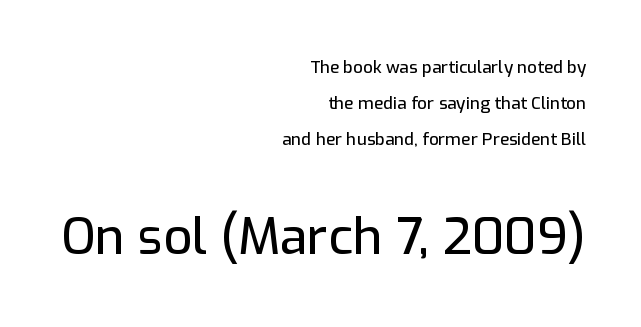
The image shows 50 px sans-serif type, upright; set right-aligned, loose line spacing (2.12x), normal letter spacing, not underlined; the second (bottom) block is 2.94x larger; low stroke contrast and a medium x-height.
